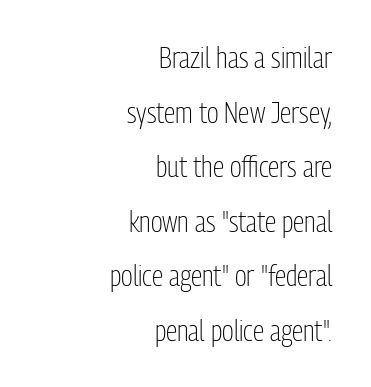
The image shows 29 px light, condensed sans-serif type, upright; set right-aligned, line spacing 1.88x, normal letter spacing, not underlined; low stroke contrast and a medium x-height.
